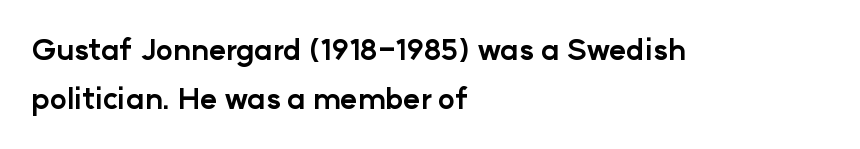
{"serif": "no", "italic": "no", "bold": "yes", "weight": "bold", "width": "normal", "stroke_contrast": "low", "x_height": "medium", "monospaced": "no", "underline": "no", "align": "left", "line_spacing": "normal", "line_spacing_ratio": 1.7, "letter_spacing": "normal", "letter_spacing_em": 0.0, "glyph_px": 29}
